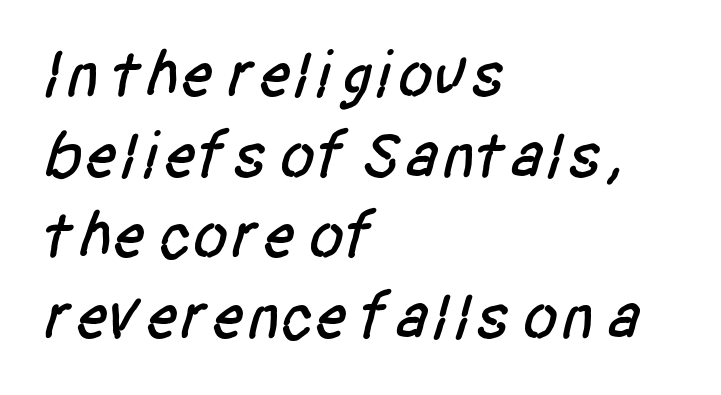
The image shows 66 px condensed sans-serif type; set left-aligned, line spacing 1.22x, normal letter spacing, not underlined; low stroke contrast and a large x-height.
